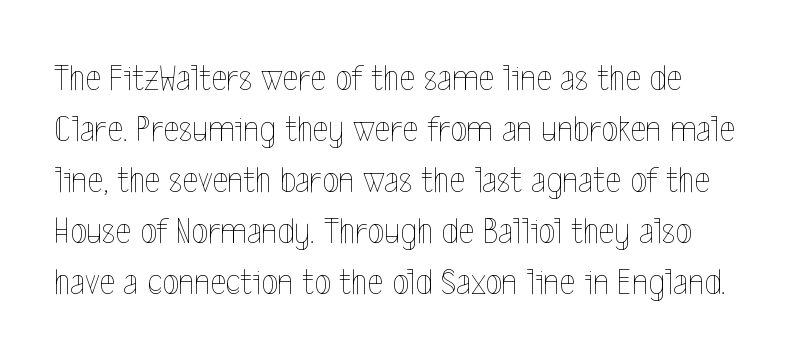
{"italic": "no", "bold": "no", "weight": "thin", "width": "condensed", "x_height": "medium", "monospaced": "no", "underline": "no", "line_spacing": "normal", "line_spacing_ratio": 1.34, "letter_spacing": "normal", "letter_spacing_em": 0.0, "glyph_px": 38}
